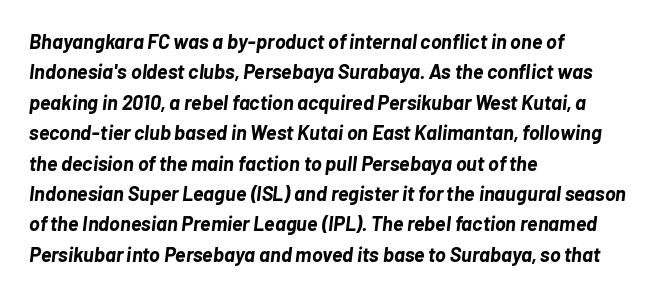
Q: Is the text bold? A: Yes.
Q: Is the text italic (slanted)? A: Yes, it leans right by about 7 degrees.
Q: Is the text underlined? A: No.
Q: How is the paragraph aligned? A: Left-aligned.
Q: Is the spacing between letters normal or unusually wide? A: Normal.
Q: Is the spacing between lines tight, normal or loose? A: Normal.
